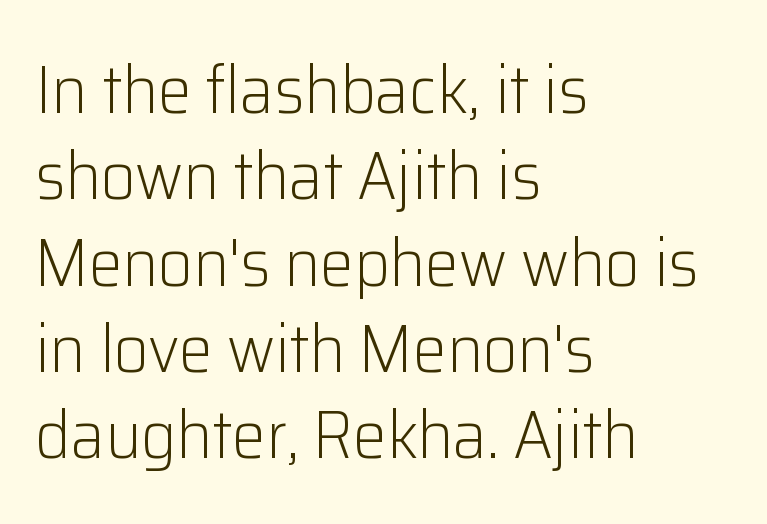
The image shows 68 px light sans-serif type, upright; set left-aligned, normal line spacing (1.27x), normal letter spacing, not underlined; low stroke contrast and a medium x-height.
